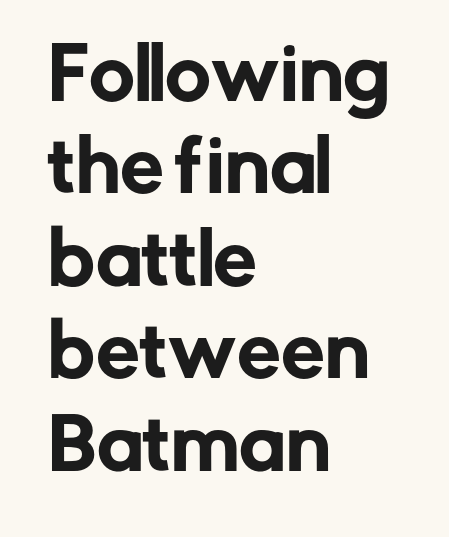
Q: Is the text italic (slanted)? A: No, it is upright.
Q: Is the typeface a serif or a sans-serif typeface? A: Sans-serif.
Q: Is the text underlined? A: No.
Q: How is the paragraph aligned? A: Left-aligned.
Q: Is the spacing between letters normal or unusually wide? A: Normal.
Q: Is the spacing between lines tight, normal or loose? A: Normal.
Q: Width (condensed, normal, or wide)? A: Normal.
Q: Stroke contrast? A: Low.
Q: x-height? A: Medium.
Q: Monospaced? A: No.
